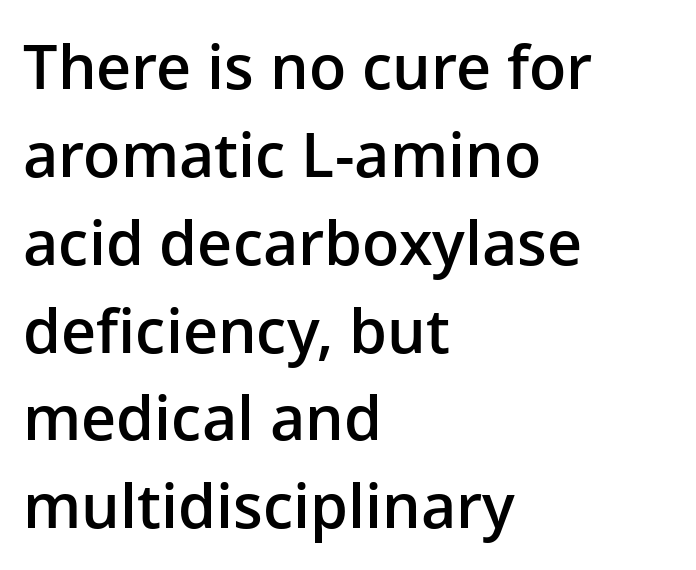
{"serif": "no", "italic": "no", "bold": "semi", "weight": "semibold", "width": "normal", "stroke_contrast": "low", "x_height": "medium", "monospaced": "no", "underline": "no", "align": "left", "line_spacing": "normal", "line_spacing_ratio": 1.44, "letter_spacing": "normal", "letter_spacing_em": 0.0, "glyph_px": 61}
